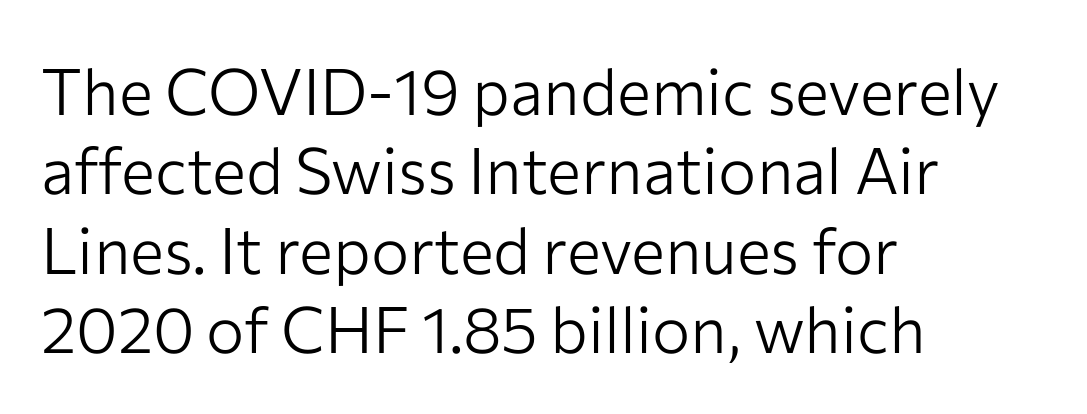
{"serif": "no", "italic": "no", "bold": "no", "weight": "light", "width": "normal", "stroke_contrast": "low", "x_height": "medium", "monospaced": "no", "underline": "no", "align": "left", "line_spacing_ratio": 1.24, "letter_spacing": "normal", "letter_spacing_em": 0.0, "glyph_px": 64}
